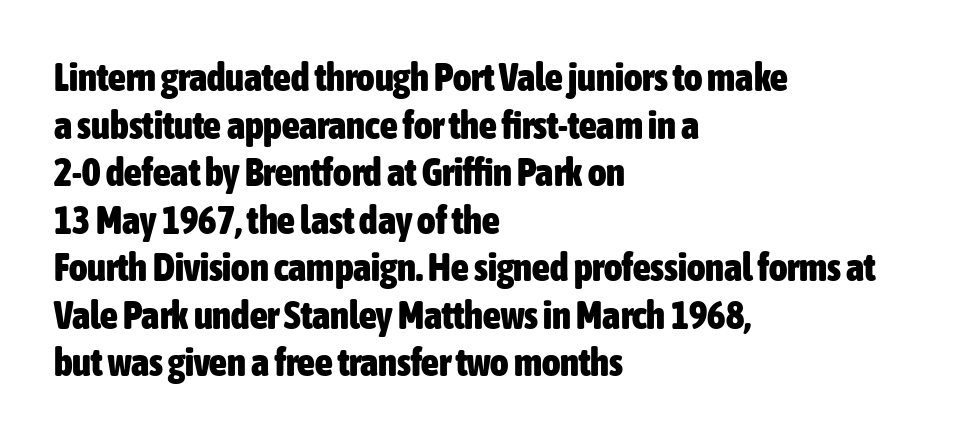
{"serif": "no", "italic": "no", "bold": "yes", "weight": "heavy", "width": "condensed", "stroke_contrast": "low", "x_height": "medium", "monospaced": "no", "underline": "no", "align": "left", "line_spacing_ratio": 1.22, "letter_spacing": "normal", "letter_spacing_em": 0.0, "glyph_px": 39}
